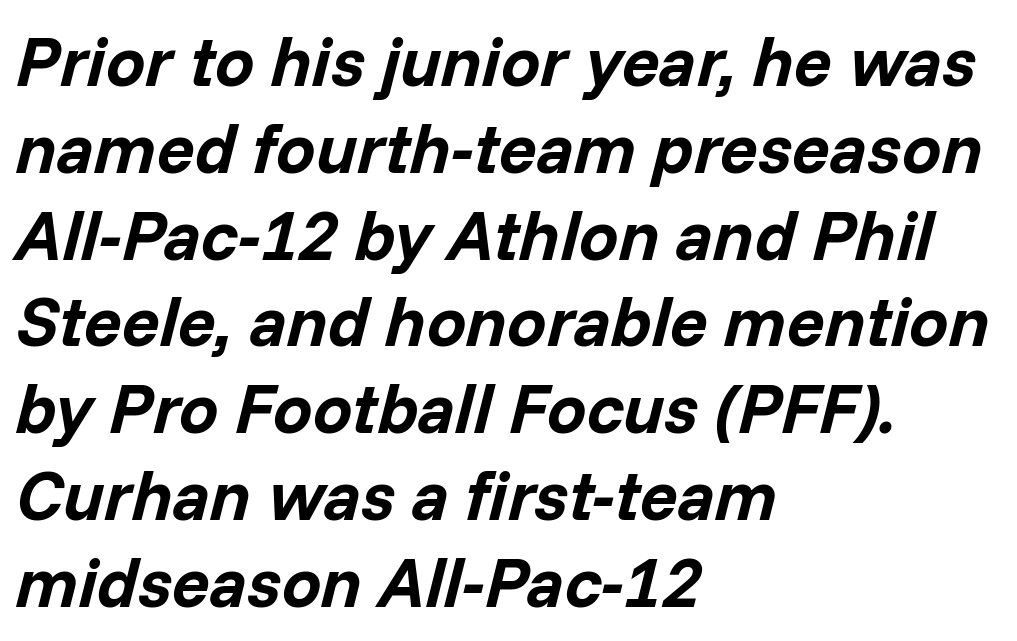
Q: Is the text bold? A: Yes.
Q: Is the text italic (slanted)? A: Yes, it leans right by about 14 degrees.
Q: Is the text underlined? A: No.
Q: How is the paragraph aligned? A: Left-aligned.
Q: Is the spacing between letters normal or unusually wide? A: Normal.
Q: Width (condensed, normal, or wide)? A: Normal.
Q: Stroke contrast? A: Low.
Q: x-height? A: Medium.
Q: Monospaced? A: No.
